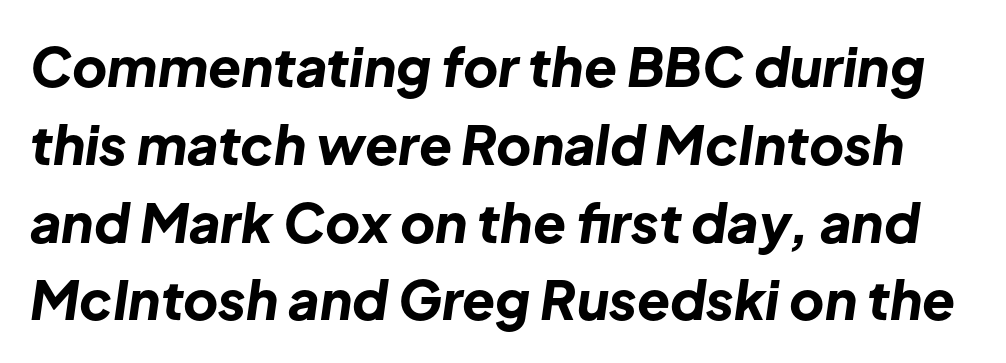
Q: Is the text bold? A: Yes.
Q: Is the text italic (slanted)? A: Yes, it leans right by about 8 degrees.
Q: Is the text underlined? A: No.
Q: Is the spacing between letters normal or unusually wide? A: Normal.
Q: Is the spacing between lines tight, normal or loose? A: Normal.
Q: Width (condensed, normal, or wide)? A: Normal.
Q: Stroke contrast? A: Low.
Q: x-height? A: Medium.
Q: Monospaced? A: No.
